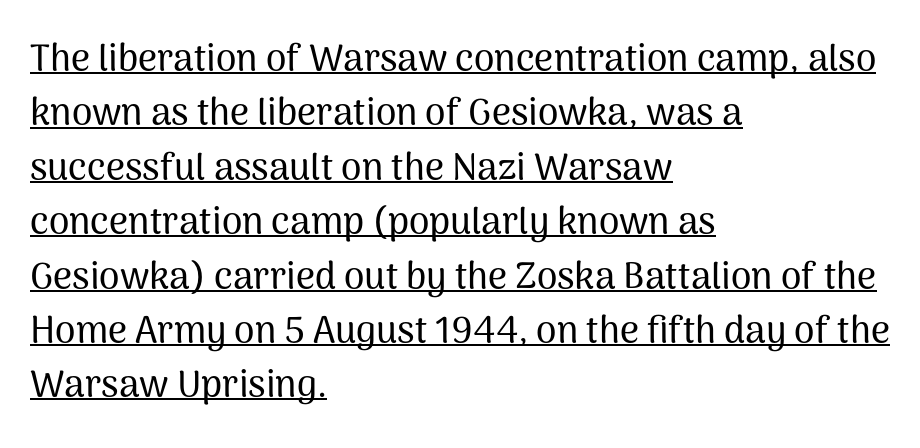
Q: Is the text italic (slanted)? A: No, it is upright.
Q: Is the typeface a serif or a sans-serif typeface? A: Sans-serif.
Q: Is the text underlined? A: Yes.
Q: How is the paragraph aligned? A: Left-aligned.
Q: Is the spacing between letters normal or unusually wide? A: Normal.
Q: Is the spacing between lines tight, normal or loose? A: Normal.
Q: Width (condensed, normal, or wide)? A: Normal.
Q: Stroke contrast? A: Medium.
Q: x-height? A: Medium.
Q: Monospaced? A: No.
